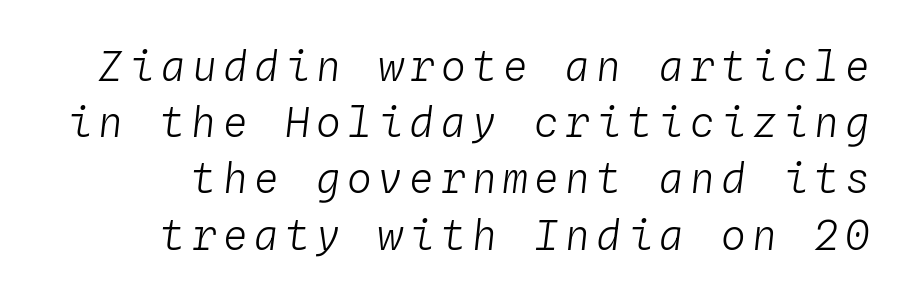
The image shows 41 px light type, italic (leaning right), monospaced; set normal line spacing (1.37x), not underlined; low stroke contrast and a medium x-height.
